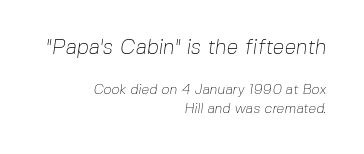
{"bold": "no", "underline": "no", "align": "right", "line_spacing": "normal", "line_spacing_ratio": 1.34, "letter_spacing": "normal", "letter_spacing_em": 0.0, "larger_block": "first", "size_ratio": 1.5, "glyph_px": 21}
